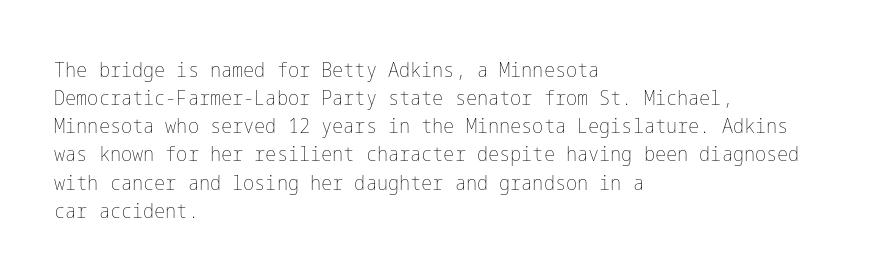
Q: Is the text bold? A: No.
Q: Is the text italic (slanted)? A: No, it is upright.
Q: Is the text underlined? A: No.
Q: How is the paragraph aligned? A: Left-aligned.
Q: Is the spacing between letters normal or unusually wide? A: Normal.
Q: Is the spacing between lines tight, normal or loose? A: Normal.
